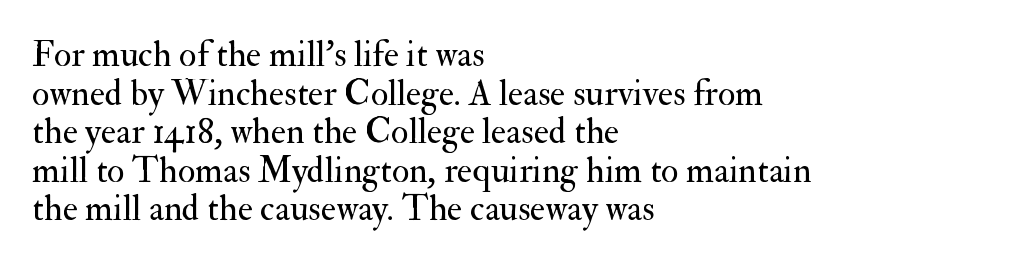
{"serif": "yes", "italic": "no", "bold": "no", "weight": "regular", "width": "normal", "stroke_contrast": "medium", "x_height": "small", "monospaced": "no", "underline": "no", "align": "left", "line_spacing": "tight", "line_spacing_ratio": 1.07, "letter_spacing": "normal", "letter_spacing_em": 0.0, "glyph_px": 36}
